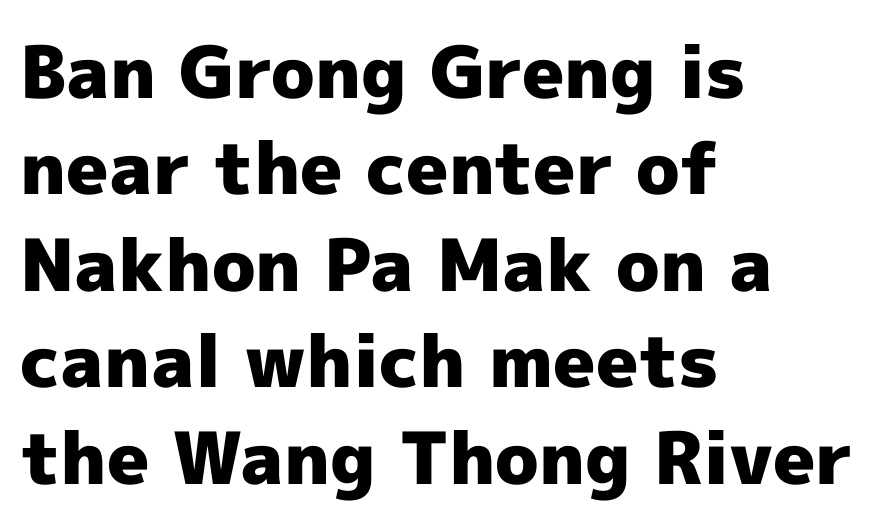
The passage shown is emphatically bold. A typesetter would call this proportional, since set widths differ per character. The typeface chosen for these lines omits serifs. These lines keep a tight, regular rhythm from letter to letter. Anything drawn beneath the words? Only blank space. Compared with a centered layout, this one pins lines to the left instead.
